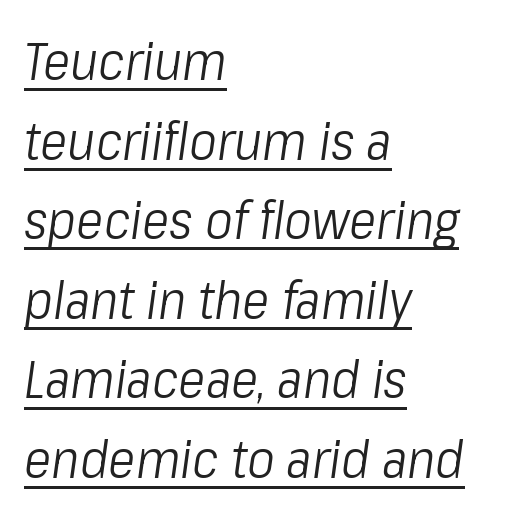
The image shows 52 px light, condensed type, italic (leaning right); set left-aligned, normal line spacing (1.53x), normal letter spacing, underlined; low stroke contrast and a medium x-height.
